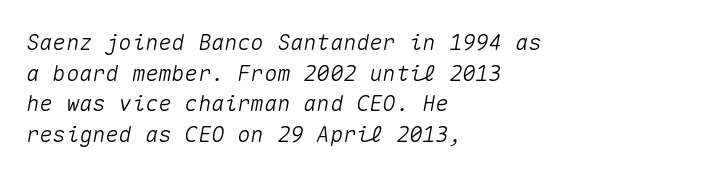
Q: Is the text italic (slanted)? A: Yes, it leans right by about 10 degrees.
Q: Is the text underlined? A: No.
Q: How is the paragraph aligned? A: Left-aligned.
Q: Is the spacing between letters normal or unusually wide? A: Normal.
Q: Is the spacing between lines tight, normal or loose? A: Normal.
